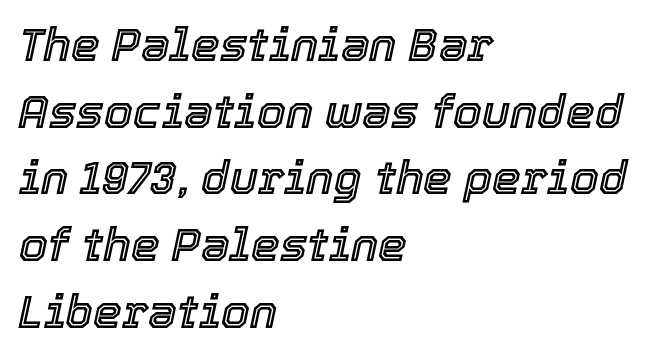
Notice how the passage keeps a crisp vertical edge on the left only. Type without underlining. These lines sit exactly where default settings would place them. The rendering applies a slant to the glyphs. The face used here is proportionally spaced, like ordinary book or web type.
